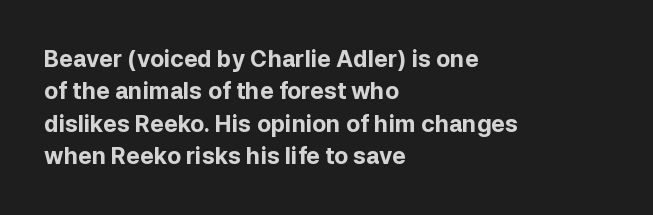
The image shows 23 px bold type, upright; set left-aligned, normal line spacing (1.41x), normal letter spacing, not underlined.
